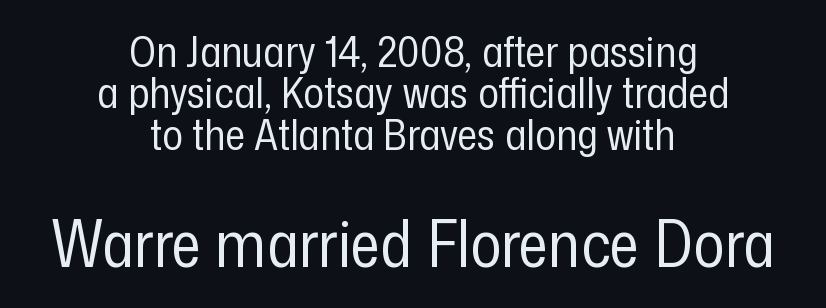
Q: Is the text bold? A: No.
Q: Is the text italic (slanted)? A: No, it is upright.
Q: Is the typeface a serif or a sans-serif typeface? A: Sans-serif.
Q: Is the text underlined? A: No.
Q: How is the paragraph aligned? A: Centered.
Q: Is the spacing between letters normal or unusually wide? A: Normal.
Q: Is the spacing between lines tight, normal or loose? A: Tight.
Q: Which block of text is set in a larger size, the first (top) or the second (bottom)? A: The second (bottom) one.
Q: Width (condensed, normal, or wide)? A: Condensed.
Q: Stroke contrast? A: Low.
Q: x-height? A: Medium.
Q: Monospaced? A: No.
